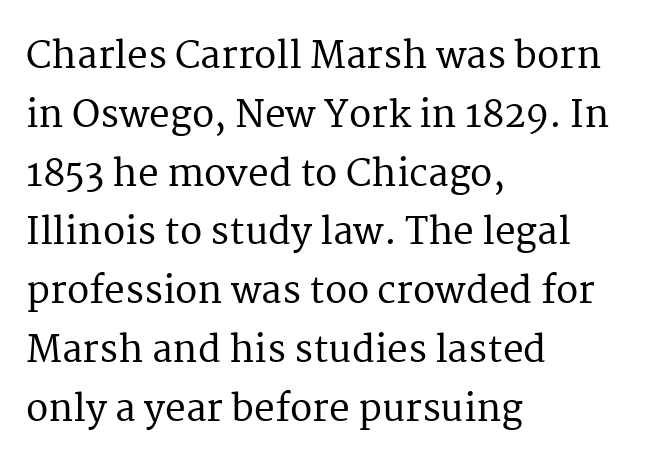
Compared with typical body copy, the letter spacing here is the same. The axis of the letterforms is exactly vertical. The rendering uses a moderate line-height, typical for paragraphs. The words here are not underlined. Letterform terminals end in serifs throughout the passage. Reading down the block, your eye returns to a fixed left position each line.
